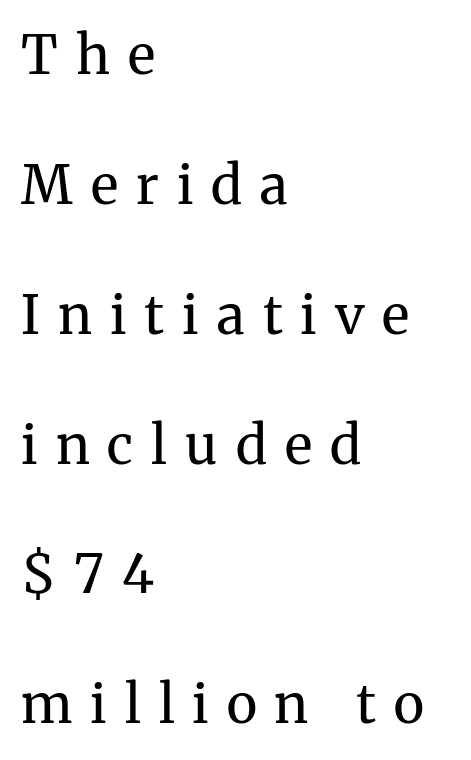
{"serif": "yes", "italic": "no", "bold": "no", "weight": "regular", "width": "normal", "stroke_contrast": "medium", "x_height": "medium", "monospaced": "no", "underline": "no", "align": "left", "line_spacing": "loose", "line_spacing_ratio": 2.45, "letter_spacing": "wide", "letter_spacing_em": 0.34, "glyph_px": 53}
